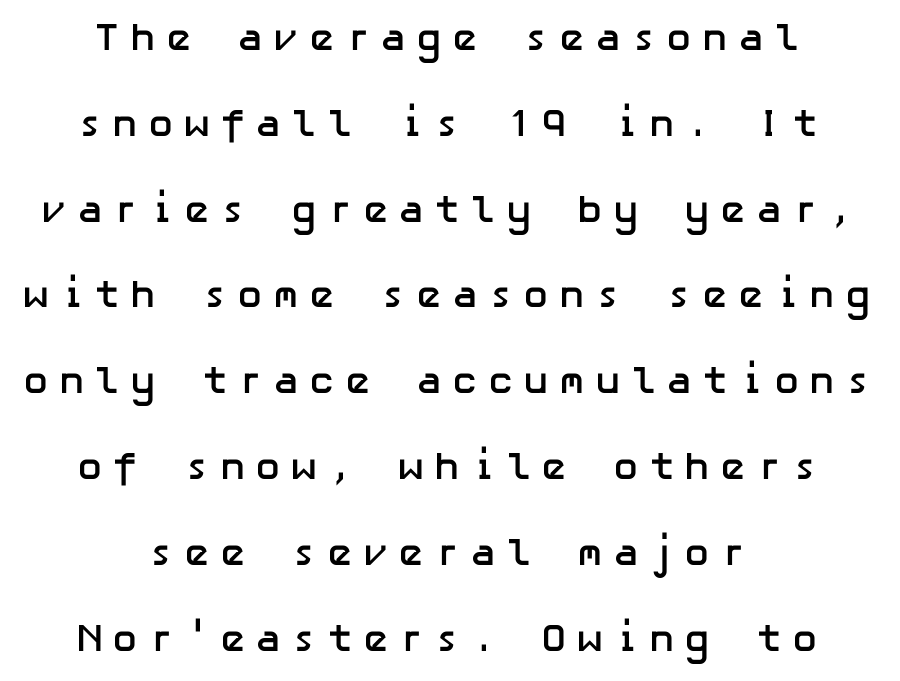
The setting favours the middle, as headings and verse often do. The horizontal fit of the characters is loose and conspicuously gappy. A sans-serif font was chosen for this passage. The rendering uses a large line-height, opening up the rows. Summary of weight: heavy, a full bold. Type without underlining.
